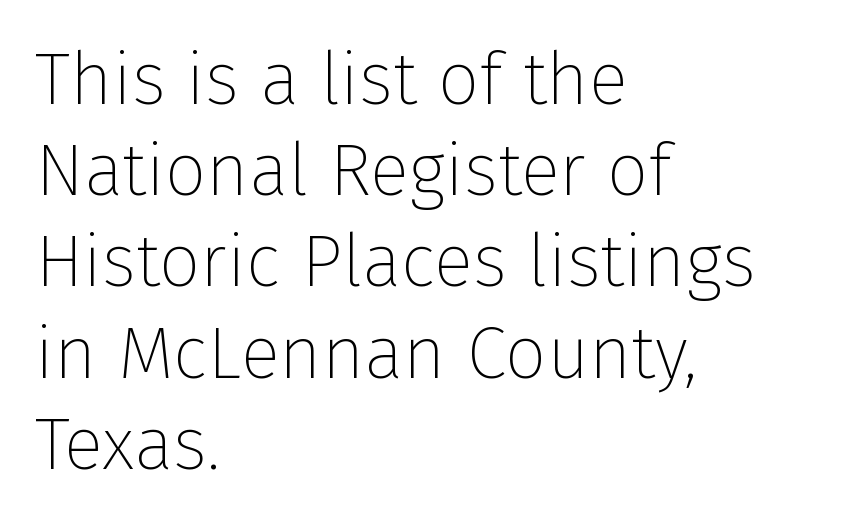
Q: Is the text bold? A: No.
Q: Is the text italic (slanted)? A: No, it is upright.
Q: Is the typeface a serif or a sans-serif typeface? A: Sans-serif.
Q: Is the text underlined? A: No.
Q: How is the paragraph aligned? A: Left-aligned.
Q: Is the spacing between letters normal or unusually wide? A: Normal.
Q: Is the spacing between lines tight, normal or loose? A: Normal.
Q: Width (condensed, normal, or wide)? A: Normal.
Q: Stroke contrast? A: Low.
Q: x-height? A: Medium.
Q: Monospaced? A: No.
